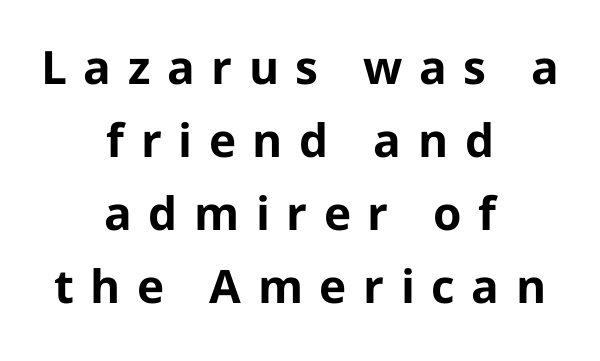
Plain, unruled lines of type. Ascenders rise straight up at ninety degrees. You'd pick this weight for a headline — it's a proper bold. Normally led — the rows are evenly, conventionally spaced. This is sans-serif lettering, the kind often seen on screens and signage. In CSS terms this would be text-align: center.
